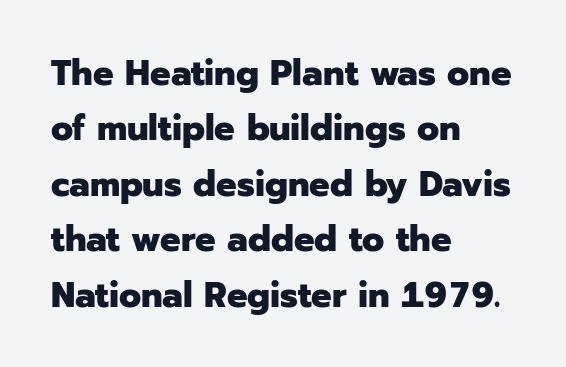
{"serif": "no", "italic": "no", "bold": "yes", "weight": "heavy", "width": "normal", "stroke_contrast": "low", "x_height": "medium", "monospaced": "no", "underline": "no", "align": "left", "line_spacing": "normal", "line_spacing_ratio": 1.54, "letter_spacing": "normal", "letter_spacing_em": 0.0, "glyph_px": 36}
